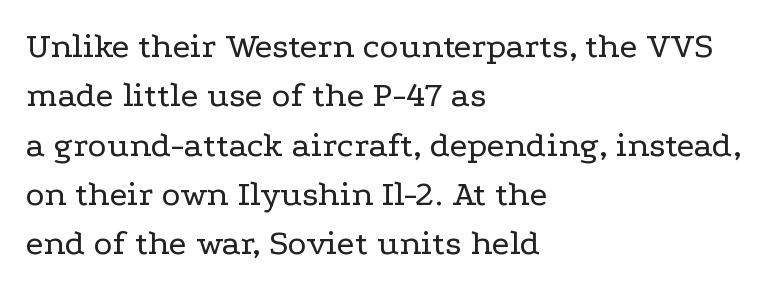
Q: Is the text bold? A: No.
Q: Is the text italic (slanted)? A: No, it is upright.
Q: Is the typeface a serif or a sans-serif typeface? A: Serif.
Q: Is the text underlined? A: No.
Q: How is the paragraph aligned? A: Left-aligned.
Q: Is the spacing between letters normal or unusually wide? A: Normal.
Q: Is the spacing between lines tight, normal or loose? A: Normal.
Q: Width (condensed, normal, or wide)? A: Wide.
Q: Stroke contrast? A: Low.
Q: x-height? A: Medium.
Q: Monospaced? A: No.
